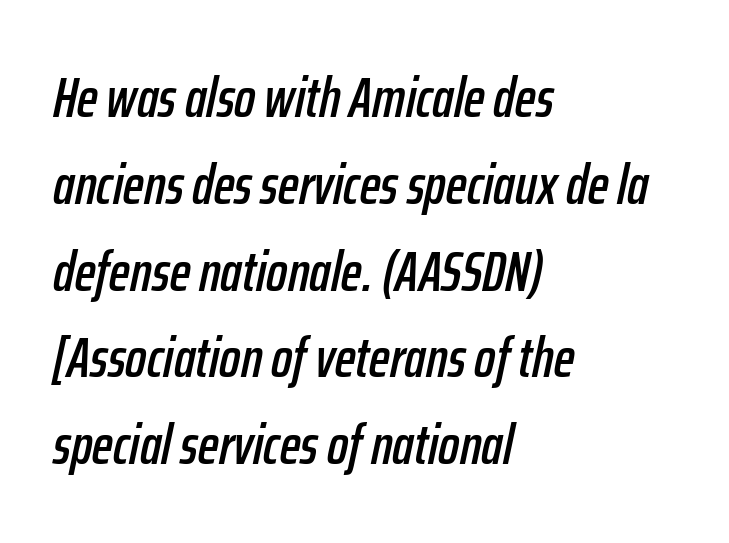
{"italic": "yes", "lean": "right", "slant_degrees": 12, "width": "condensed", "stroke_contrast": "low", "x_height": "medium", "monospaced": "no", "underline": "no", "align": "left", "line_spacing": "normal", "line_spacing_ratio": 1.55, "letter_spacing": "normal", "letter_spacing_em": 0.0, "glyph_px": 56}
